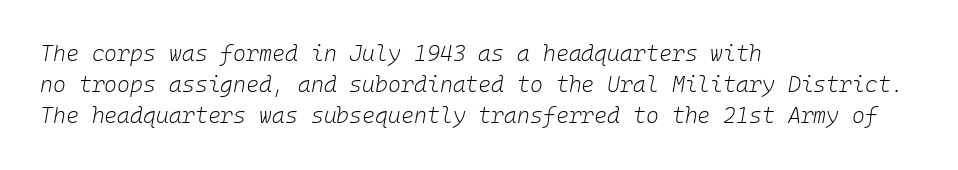
Q: Is the text bold? A: No.
Q: Is the text italic (slanted)? A: Yes, it leans right by about 10 degrees.
Q: Is the text underlined? A: No.
Q: How is the paragraph aligned? A: Left-aligned.
Q: Is the spacing between letters normal or unusually wide? A: Normal.
Q: Is the spacing between lines tight, normal or loose? A: Normal.
